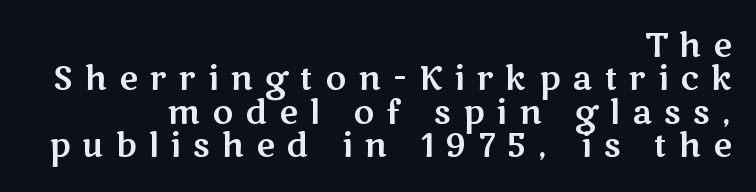
{"serif": "no", "italic": "no", "width": "wide", "stroke_contrast": "medium", "x_height": "medium", "monospaced": "no", "underline": "no", "align": "right", "line_spacing": "tight", "line_spacing_ratio": 1.04, "letter_spacing": "wide", "letter_spacing_em": 0.38, "glyph_px": 32}
